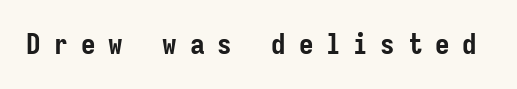
The rendering inserts visible extra space after every character. I'd call this a sans setting — the letters go barefoot. Rule under the text: the space is simply empty. Posture: upright roman. The passage shown is emphatically bold. Spacing verdict: monospaced, one width for all characters.
